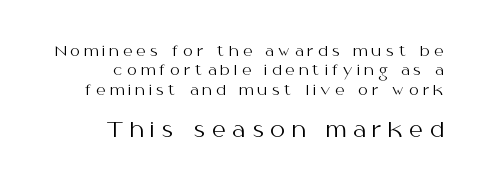
{"italic": "no", "bold": "no", "underline": "no", "align": "right", "line_spacing": "normal", "line_spacing_ratio": 1.39, "letter_spacing": "wide", "letter_spacing_em": 0.33, "larger_block": "second", "size_ratio": 1.5, "glyph_px": 21}
